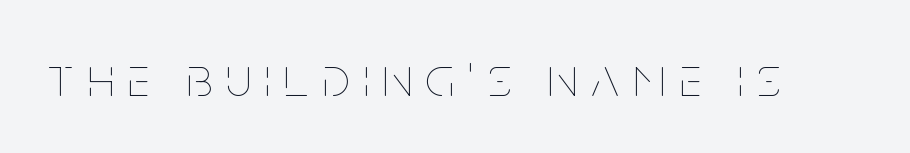
{"italic": "no", "bold": "no", "weight": "thin", "width": "condensed", "stroke_contrast": "low", "x_height": "large", "monospaced": "no", "underline": "no", "letter_spacing": "wide", "letter_spacing_em": 0.26, "glyph_px": 56}
